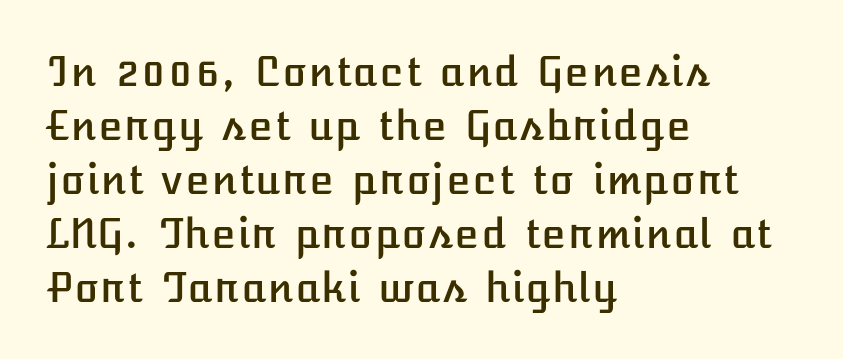
{"italic": "no", "width": "normal", "stroke_contrast": "low", "x_height": "medium", "underline": "no", "align": "left", "line_spacing": "normal", "line_spacing_ratio": 1.35, "letter_spacing": "normal", "letter_spacing_em": 0.0, "glyph_px": 40}
